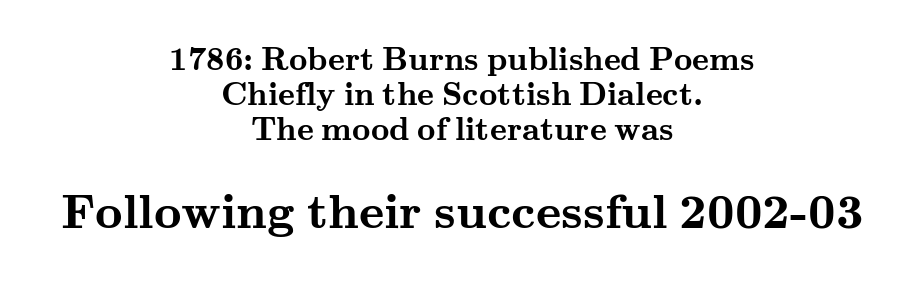
Typographically, this falls in the serif category. A typesetter would call this leading minimal, almost set solid. The later block is typeset at a bigger size than the earlier block. This is roman type, the default non-slanted kind. Character widths vary here, with narrow letters taking less room than wide ones. Summary of weight: heavy, a full bold.
